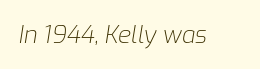
Q: Is the text bold? A: No.
Q: Is the text italic (slanted)? A: Yes, it leans right by about 9 degrees.
Q: Is the text underlined? A: No.
Q: Is the spacing between letters normal or unusually wide? A: Normal.
